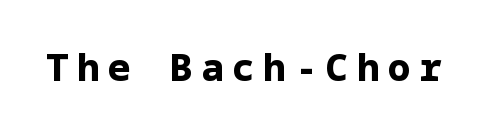
Q: Is the text bold? A: Yes.
Q: Is the text italic (slanted)? A: No, it is upright.
Q: Is the typeface a serif or a sans-serif typeface? A: Sans-serif.
Q: Is the text underlined? A: No.
Q: Is the spacing between letters normal or unusually wide? A: Unusually wide.
Q: Width (condensed, normal, or wide)? A: Normal.
Q: Stroke contrast? A: Low.
Q: x-height? A: Medium.
